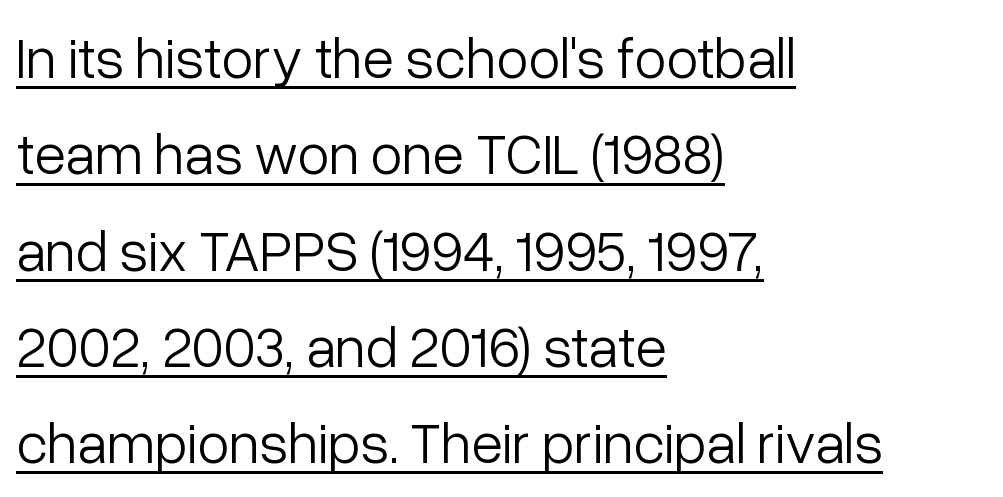
Q: Is the text bold? A: No.
Q: Is the text italic (slanted)? A: No, it is upright.
Q: Is the typeface a serif or a sans-serif typeface? A: Sans-serif.
Q: Is the text underlined? A: Yes.
Q: How is the paragraph aligned? A: Left-aligned.
Q: Is the spacing between letters normal or unusually wide? A: Normal.
Q: Is the spacing between lines tight, normal or loose? A: Normal.
Q: Width (condensed, normal, or wide)? A: Normal.
Q: Stroke contrast? A: Low.
Q: x-height? A: Medium.
Q: Monospaced? A: No.
